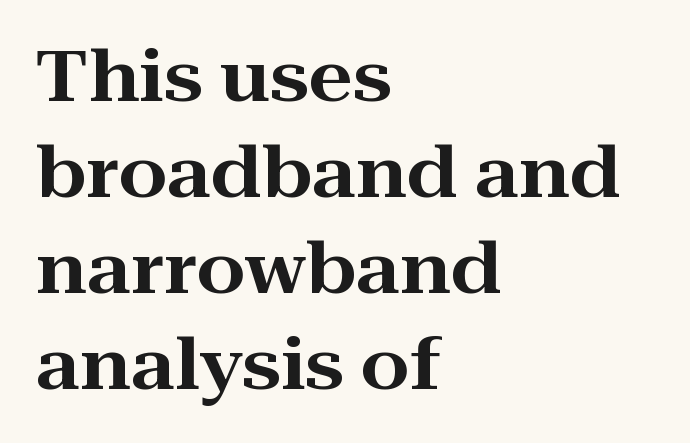
The image shows 70 px wide serif type, upright; set left-aligned, normal line spacing (1.37x), normal letter spacing, not underlined; high stroke contrast and a medium x-height.
